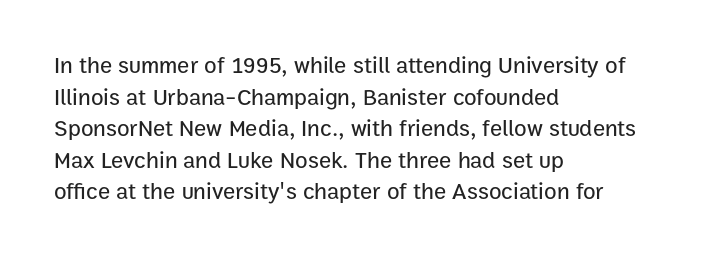
Q: Is the text italic (slanted)? A: No, it is upright.
Q: Is the text underlined? A: No.
Q: How is the paragraph aligned? A: Left-aligned.
Q: Is the spacing between letters normal or unusually wide? A: Normal.
Q: Is the spacing between lines tight, normal or loose? A: Normal.
